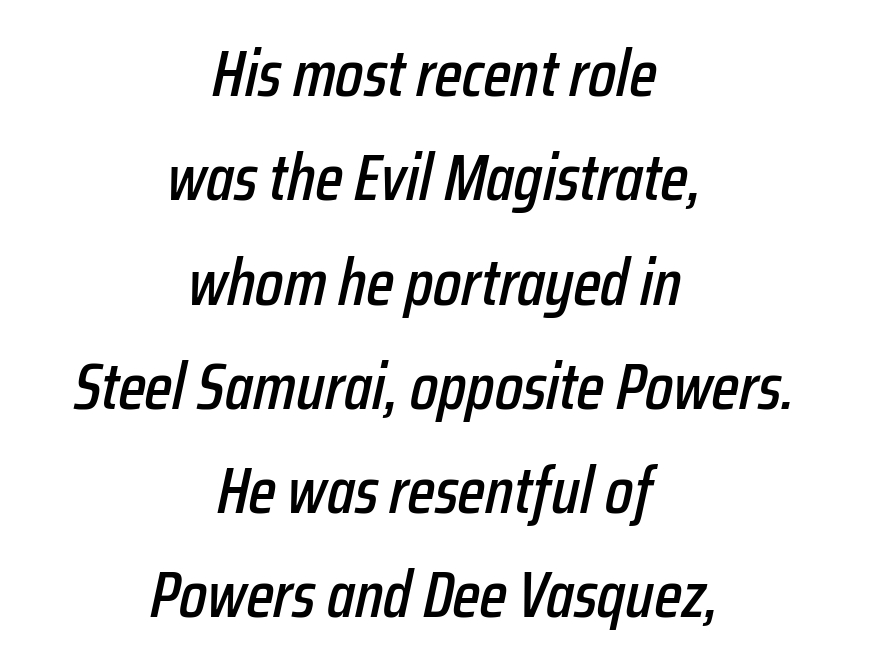
The setting favours the middle, as headings and verse often do. Posture: slanted. Descenders are the only things crossing below the line. Characters follow at the spacing the type designer built in. Spacing verdict: proportional, widths tailored to each character. Honestly, the row spacing looks completely unremarkable.
